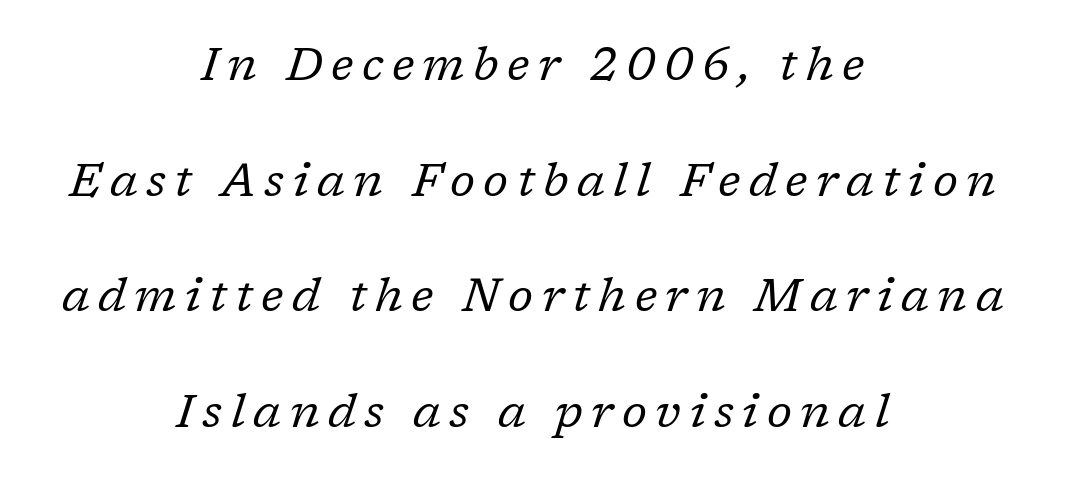
Q: Is the text bold? A: No.
Q: Is the text italic (slanted)? A: Yes, it leans right by about 17 degrees.
Q: Is the typeface a serif or a sans-serif typeface? A: Serif.
Q: Is the text underlined? A: No.
Q: How is the paragraph aligned? A: Centered.
Q: Is the spacing between lines tight, normal or loose? A: Loose.
Q: Width (condensed, normal, or wide)? A: Normal.
Q: Stroke contrast? A: Low.
Q: x-height? A: Medium.
Q: Monospaced? A: No.
